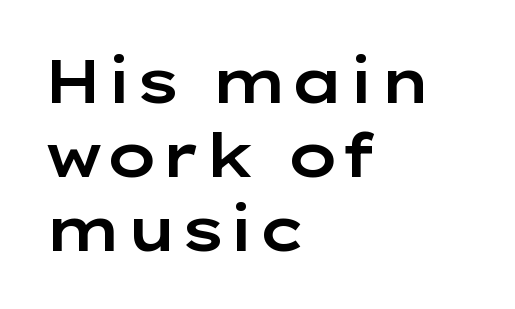
The characters display no serif detailing; their extremities are plain. The gaps between neighbouring characters are ordinary and unremarkable. The foot of each line stays bare and open. Posture: straight, roman, zero tilt. If you drew a ruler down the left edge, every line would touch it.
